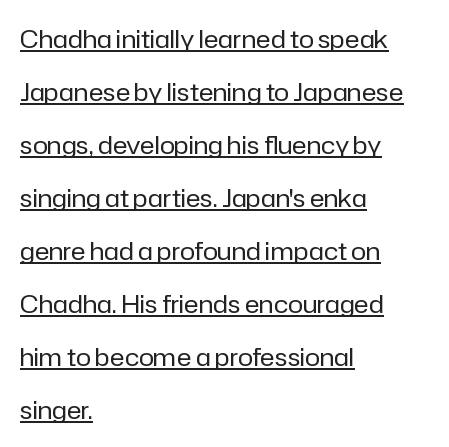
Which margin do the lines hug? The left one — the right edge is uneven. Tall strokes in this sample are plumb rather than angled. The typesetting does not lean heavy: it is not bold. The lettering is marked with a stroke running underneath it. The tracking reads as untouched default to a designer's eye.
